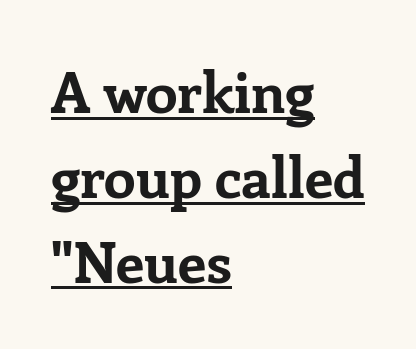
{"serif": "yes", "italic": "no", "bold": "yes", "weight": "bold", "width": "normal", "stroke_contrast": "low", "x_height": "medium", "monospaced": "no", "underline": "yes", "align": "left", "line_spacing": "normal", "line_spacing_ratio": 1.49, "letter_spacing": "normal", "letter_spacing_em": 0.0, "glyph_px": 57}
